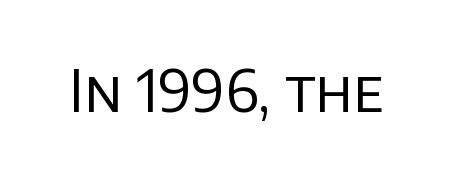
Italic? Not at all — the glyphs are vertical. Character widths vary here, with narrow letters taking less room than wide ones. Any mark beneath the type? The region is blank. Spacing between characters is what you'd get straight out of the box.
